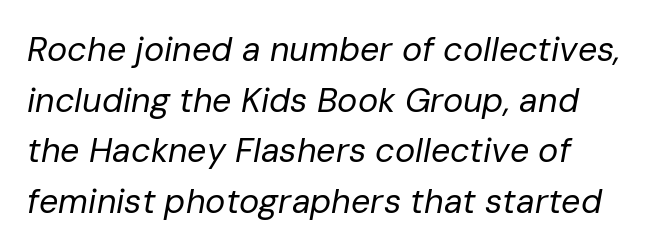
{"italic": "yes", "lean": "right", "slant_degrees": 10, "bold": "no", "weight": "regular", "width": "normal", "stroke_contrast": "low", "x_height": "medium", "monospaced": "no", "underline": "no", "align": "left", "line_spacing": "normal", "line_spacing_ratio": 1.49, "letter_spacing": "normal", "letter_spacing_em": 0.0, "glyph_px": 34}
